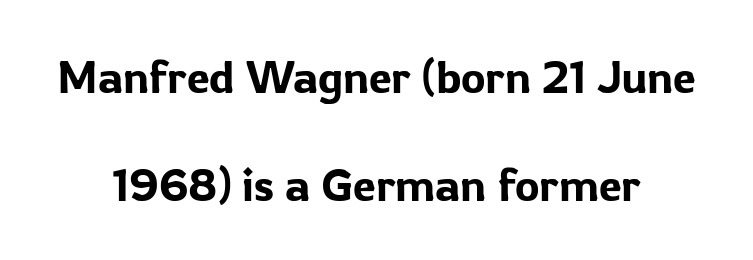
This rendering leaves character spacing at its baseline value. Every row of glyphs is offset so its center matches the block's center. Nobody drew a line under any word here. Designer's note — italics off, roman on. Vertical spacing — loose.
